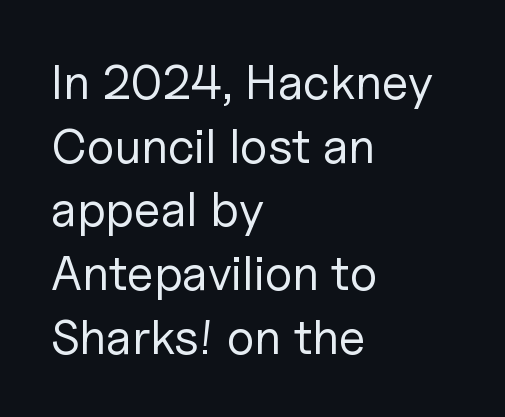
No feet cap the strokes, marking this as sans-serif type. In terms of leading, this rendering sits right in the middle. Glyph-to-glyph distance matches everyday printed text. The text block is weighted toward the left margin, trailing off unevenly rightward.
